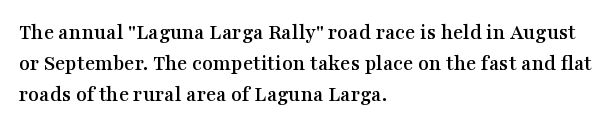
No italicization has been applied; the sample stays upright. The text block is weighted toward the left margin, trailing off unevenly rightward. Each row of text sits above clean, open space. Leading matches the norm, producing a regular column. Nobody touched the tracking dial on this one.
